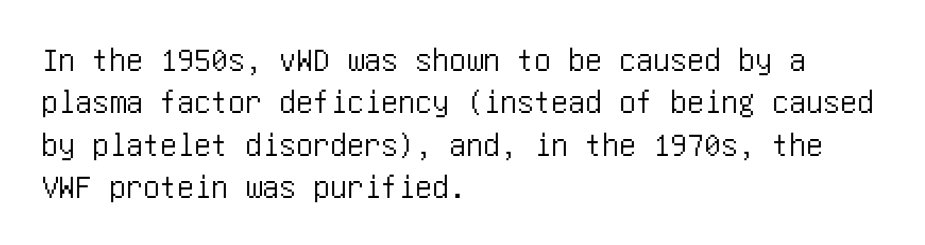
Q: Is the text italic (slanted)? A: No, it is upright.
Q: Is the typeface a serif or a sans-serif typeface? A: Sans-serif.
Q: Is the text underlined? A: No.
Q: How is the paragraph aligned? A: Left-aligned.
Q: Is the spacing between letters normal or unusually wide? A: Normal.
Q: Is the spacing between lines tight, normal or loose? A: Normal.
Q: Width (condensed, normal, or wide)? A: Condensed.
Q: Stroke contrast? A: Low.
Q: x-height? A: Large.
